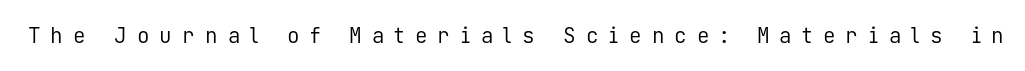
The image shows 21 px text type, upright; set unusually wide letter spacing (+0.48 em), not underlined.
